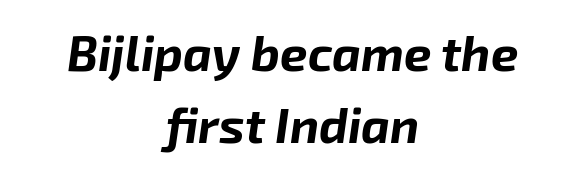
Q: Is the text bold? A: Yes.
Q: Is the text italic (slanted)? A: Yes, it leans right by about 8 degrees.
Q: Is the text underlined? A: No.
Q: How is the paragraph aligned? A: Centered.
Q: Is the spacing between letters normal or unusually wide? A: Normal.
Q: Is the spacing between lines tight, normal or loose? A: Normal.
Q: Width (condensed, normal, or wide)? A: Normal.
Q: Stroke contrast? A: Low.
Q: x-height? A: Medium.
Q: Monospaced? A: No.
